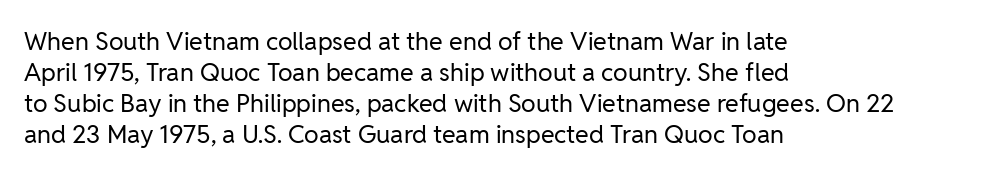
The image shows 25 px text type, upright; set left-aligned, line spacing 1.24x, normal letter spacing, not underlined.
